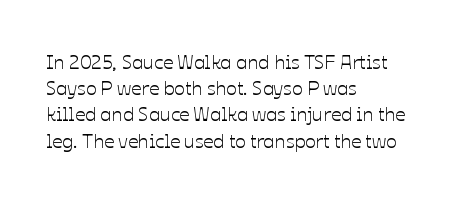
Rows of type keep a routine distance in the vertical direction. Designer's note — italics off, roman on. These lines stack with their left ends in a neat column. You could call the tracking neutral — neither tight nor loose. Each row of text sits above clean, open space.
